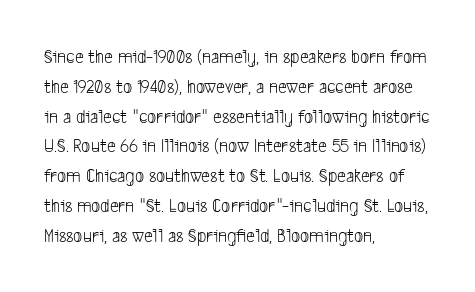
Reading down the block, your eye returns to a fixed left position each line. A normal amount of white space separates one row of letters from the next. Counters stay open thanks to moderate or lighter strokes. Lines of text with bare space underneath. The line texture is even and compact thanks to regular tracking.
